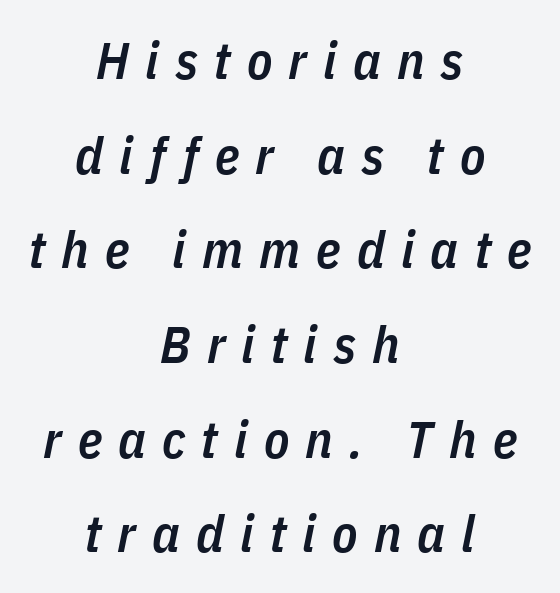
{"italic": "yes", "lean": "right", "slant_degrees": 11, "bold": "semi", "weight": "semibold", "width": "condensed", "stroke_contrast": "low", "x_height": "medium", "monospaced": "no", "underline": "no", "align": "center", "line_spacing_ratio": 1.82, "letter_spacing": "wide", "letter_spacing_em": 0.31, "glyph_px": 52}
